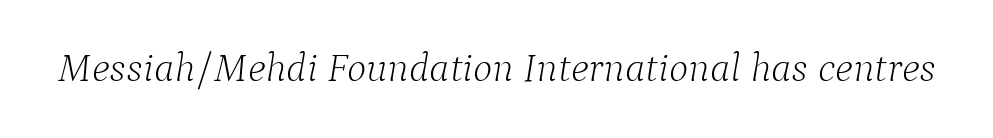
Decoration check: the copy has no underline. What stands out about the letter spacing? Nothing — it is the standard amount. Think of a printed novel: that variable character pitch is what you see here. The face used here has a pronounced slope to its letters.
